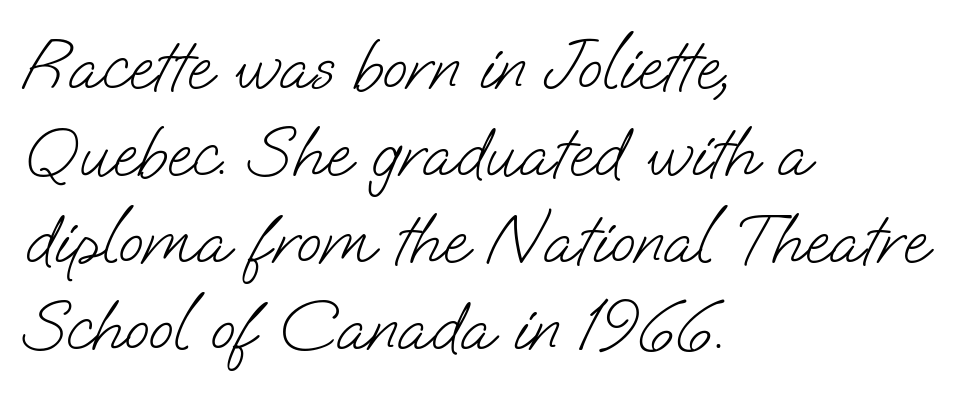
The image shows 72 px light sans-serif type; set left-aligned, line spacing 1.21x, normal letter spacing, not underlined; low stroke contrast and a small x-height.
